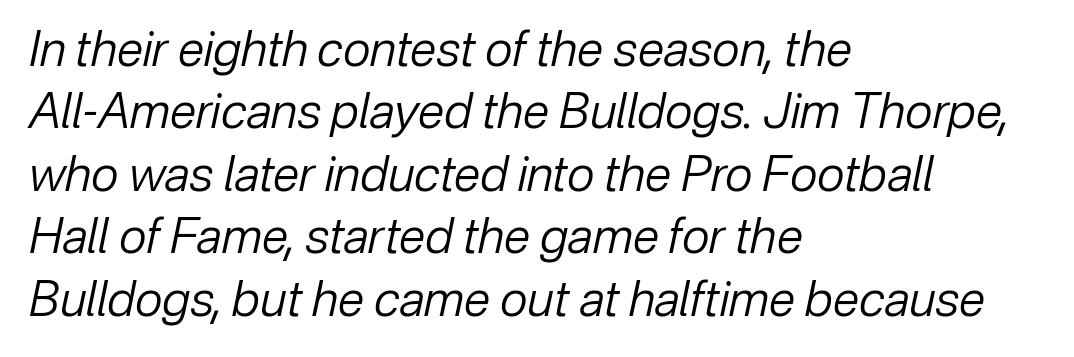
The image shows 48 px regular-weight type, italic (leaning right); set left-aligned, normal line spacing (1.3x), normal letter spacing, not underlined; low stroke contrast and a medium x-height.
